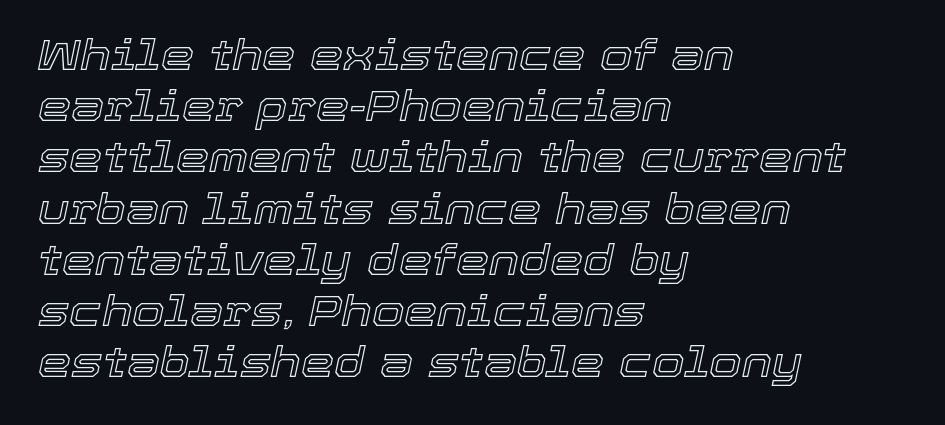
The image shows 42 px text type, italic (leaning right); set left-aligned, line spacing 1.22x, normal letter spacing, not underlined; a medium x-height.
